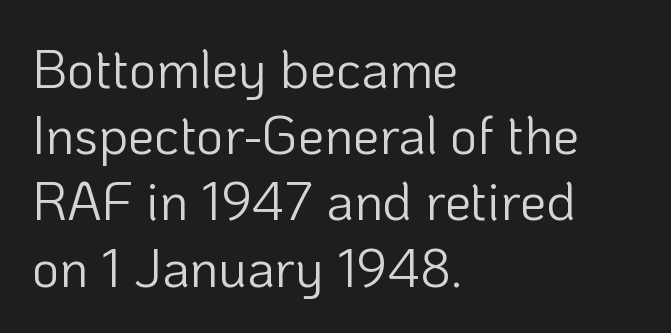
The image shows 53 px light sans-serif type, upright; set left-aligned, normal line spacing (1.25x), normal letter spacing, not underlined; low stroke contrast and a medium x-height.
